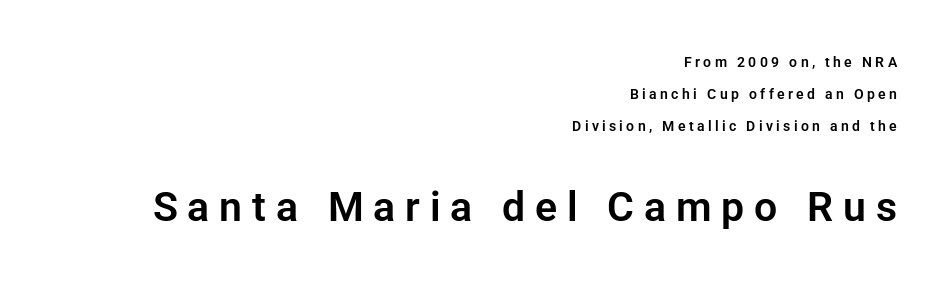
Q: Is the text italic (slanted)? A: No, it is upright.
Q: Is the typeface a serif or a sans-serif typeface? A: Sans-serif.
Q: Is the text underlined? A: No.
Q: How is the paragraph aligned? A: Right-aligned.
Q: Is the spacing between letters normal or unusually wide? A: Unusually wide.
Q: Is the spacing between lines tight, normal or loose? A: Loose.
Q: Which block of text is set in a larger size, the first (top) or the second (bottom)? A: The second (bottom) one.
Q: Width (condensed, normal, or wide)? A: Normal.
Q: Stroke contrast? A: Low.
Q: x-height? A: Medium.
Q: Monospaced? A: No.
